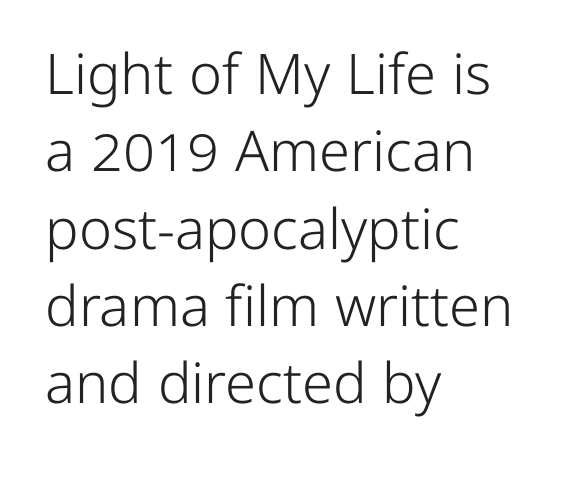
The image shows 56 px light sans-serif type, upright; set left-aligned, normal line spacing (1.38x), normal letter spacing, not underlined; low stroke contrast and a medium x-height.
